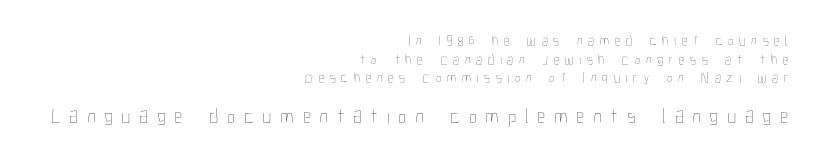
Q: Is the text bold? A: No.
Q: Is the text italic (slanted)? A: No, it is upright.
Q: Is the text underlined? A: No.
Q: How is the paragraph aligned? A: Right-aligned.
Q: Is the spacing between letters normal or unusually wide? A: Unusually wide.
Q: Is the spacing between lines tight, normal or loose? A: Normal.
Q: Which block of text is set in a larger size, the first (top) or the second (bottom)? A: The second (bottom) one.
